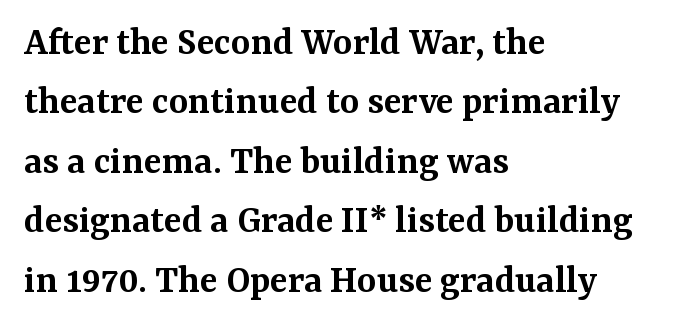
{"serif": "yes", "italic": "no", "bold": "semi", "weight": "semibold", "width": "normal", "stroke_contrast": "medium", "x_height": "medium", "monospaced": "no", "underline": "no", "align": "left", "line_spacing": "normal", "line_spacing_ratio": 1.45, "letter_spacing": "normal", "letter_spacing_em": 0.0, "glyph_px": 41}
